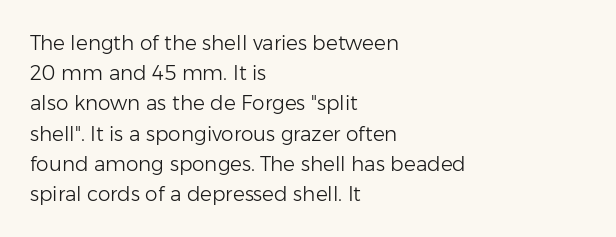
What stands out about the letter spacing? Nothing — it is the standard amount. The axis of the letterforms is exactly vertical. Check the space under the baseline: it is left empty. Evenly set lines give the paragraph a standard silhouette.
